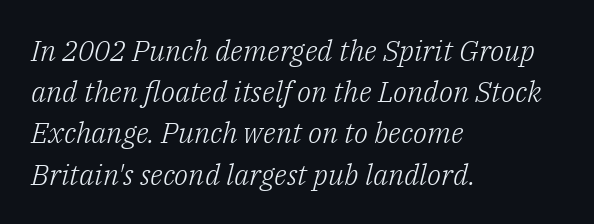
The strokes carry an ordinary text weight at most. Beneath every word, the page is bare. There's an unmistakable incline to the writing here. Students, observe: this is what conventionally led text looks like. Here the designer chose a conventional face with non-uniform glyph widths. Short and long lines alike share a common starting point at left.
